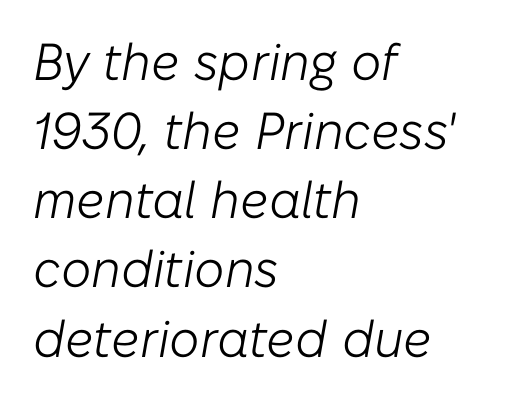
A normal amount of white space separates one row of letters from the next. The face used here is proportionally spaced, like ordinary book or web type. Anything drawn beneath the words? Only blank space. Stroke thickness stays within the range of a standard reading face or lighter. If you drew a line through each stem, it would be angled.
